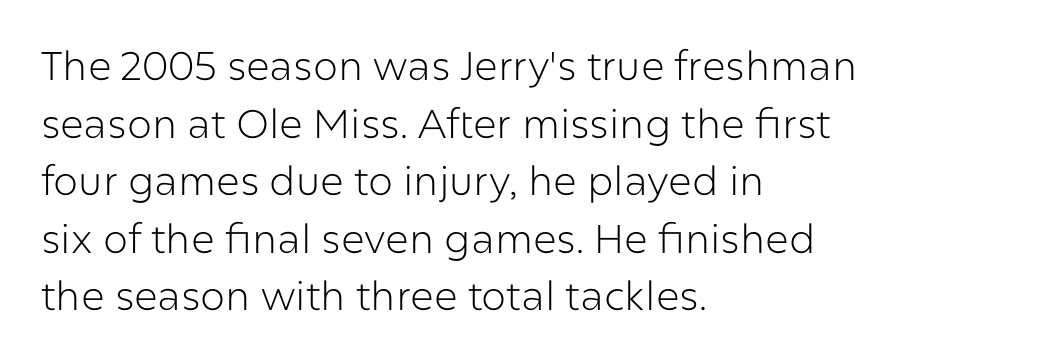
The image shows 40 px light sans-serif type, upright; set left-aligned, normal line spacing (1.44x), normal letter spacing, not underlined; low stroke contrast and a medium x-height.
